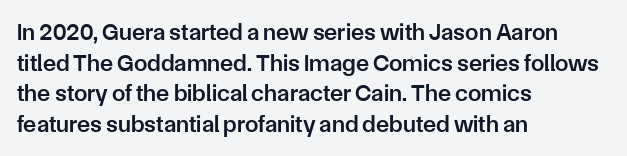
Q: Is the text bold? A: Semi-bold.
Q: Is the text italic (slanted)? A: No, it is upright.
Q: Is the text underlined? A: No.
Q: How is the paragraph aligned? A: Left-aligned.
Q: Is the spacing between letters normal or unusually wide? A: Normal.
Q: Is the spacing between lines tight, normal or loose? A: Normal.
